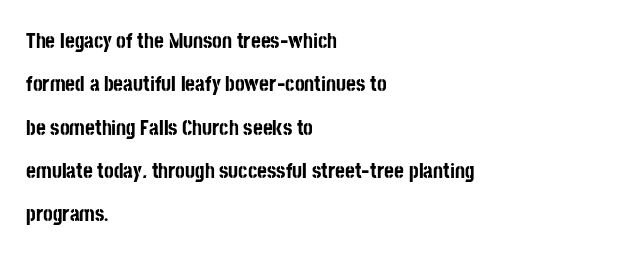
Check the space under the baseline: it is left empty. The face used here has the dense, thick strokes of a bold. A typesetter would mark this as roman, not italic. Characters follow at the spacing the type designer built in. Layout note: lines flush left. Each new line begins a long way beneath the previous one.
